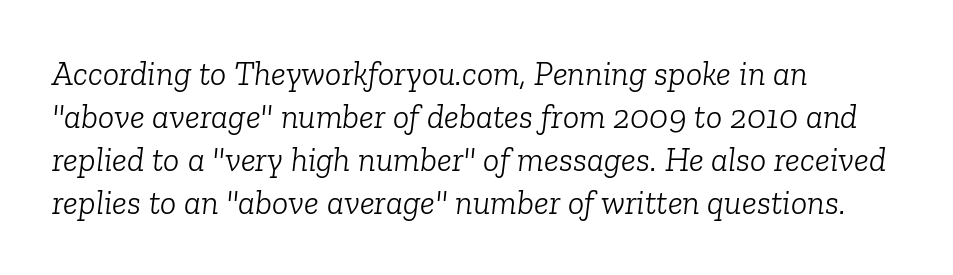
Font category for this specimen: serif. This sample uses plain, unmodified letter spacing. In terms of posture, this sample is oblique. The letterforms sit at book weight or below. Every row of glyphs begins at an identical x-position on the left. Decoration check: the copy has no underline.
